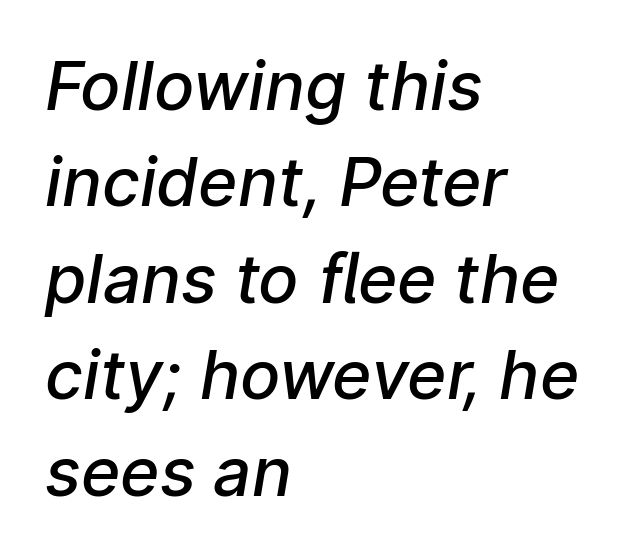
The line texture is even and compact thanks to regular tracking. A student would call this left alignment; a typographer would say flush left, rag right. Stems and bowls a touch heavier than normal — semibold. This sample keeps an unexceptional amount of space between lines. You can tell from the bare stems that sans-serif type was used.
